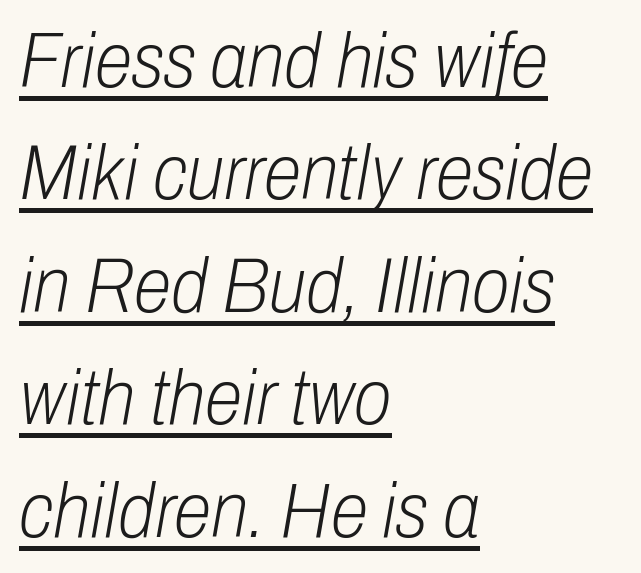
Short and long lines alike share a common starting point at left. Is the stroke heavy? The answer is a plain regular-or-lighter. Spacing verdict: proportional, widths tailored to each character. A continuous stroke trails under the words, as in a hyperlink.
